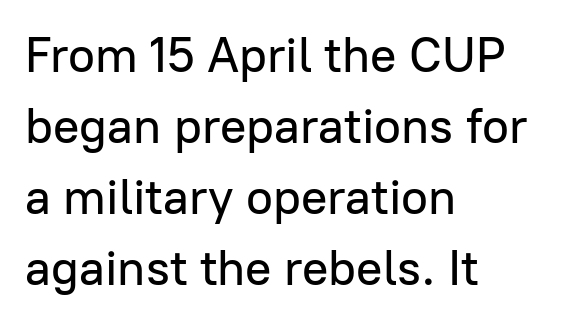
{"serif": "no", "italic": "no", "width": "normal", "stroke_contrast": "low", "x_height": "medium", "monospaced": "no", "underline": "no", "align": "left", "line_spacing": "normal", "line_spacing_ratio": 1.45, "letter_spacing": "normal", "letter_spacing_em": 0.0, "glyph_px": 49}
